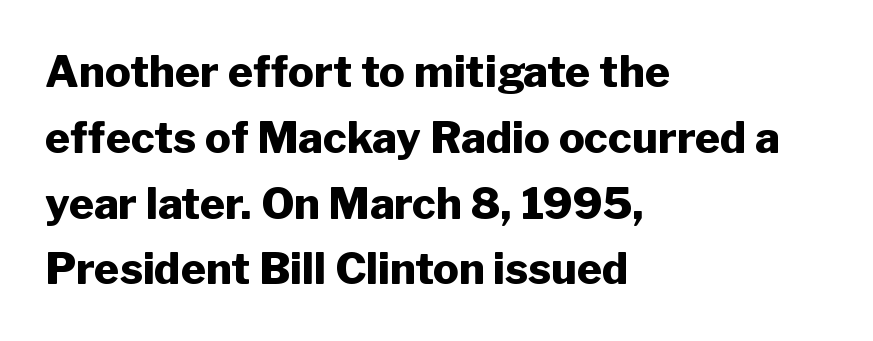
The image shows 43 px heavy sans-serif type, upright; set left-aligned, normal line spacing (1.53x), normal letter spacing, not underlined; low stroke contrast and a medium x-height.
